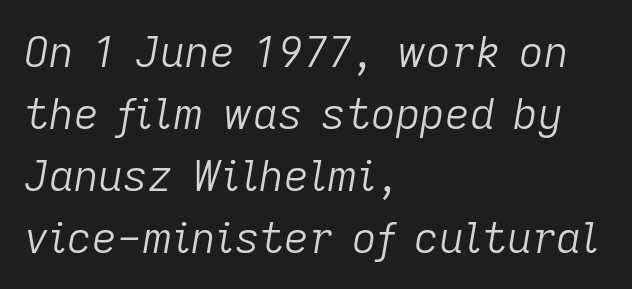
The image shows 43 px light type, italic (leaning right); set left-aligned, normal line spacing (1.44x), normal letter spacing, not underlined; low stroke contrast and a medium x-height.
